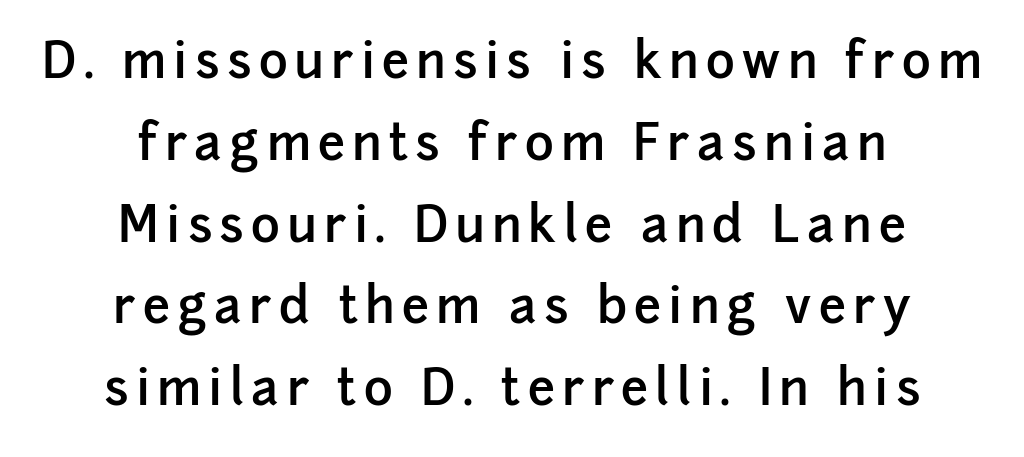
The image shows 49 px semibold sans-serif type, upright; set centered, normal line spacing (1.67x), not underlined; low stroke contrast and a medium x-height.
